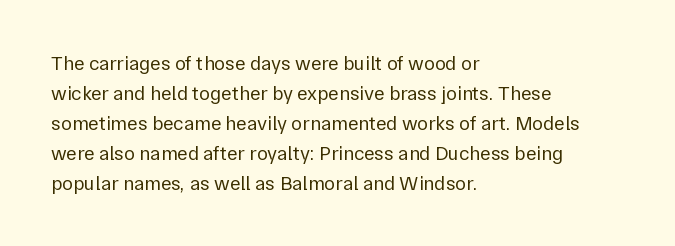
{"italic": "no", "bold": "no", "underline": "no", "align": "left", "line_spacing": "normal", "line_spacing_ratio": 1.5, "letter_spacing": "normal", "letter_spacing_em": 0.0, "glyph_px": 20}
